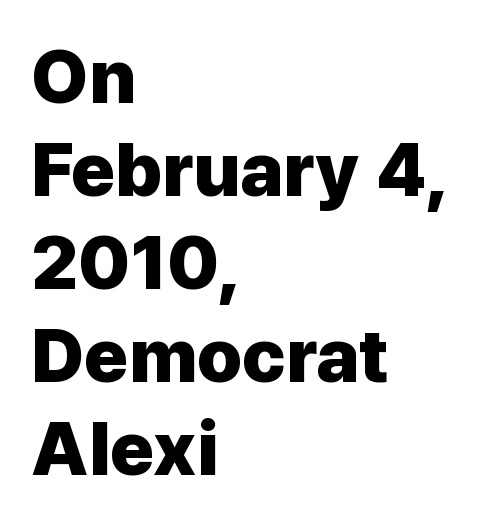
{"serif": "no", "italic": "no", "bold": "yes", "weight": "heavy", "width": "normal", "stroke_contrast": "low", "x_height": "medium", "monospaced": "no", "underline": "no", "align": "left", "line_spacing_ratio": 1.24, "letter_spacing": "normal", "letter_spacing_em": 0.0, "glyph_px": 75}
